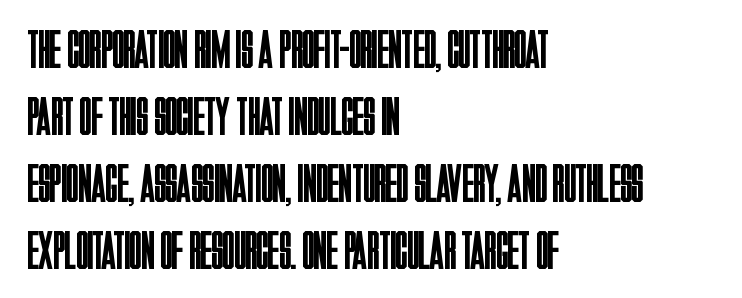
Q: Is the text bold? A: No.
Q: Is the text italic (slanted)? A: No, it is upright.
Q: Is the typeface a serif or a sans-serif typeface? A: Sans-serif.
Q: Is the text underlined? A: No.
Q: How is the paragraph aligned? A: Left-aligned.
Q: Is the spacing between letters normal or unusually wide? A: Normal.
Q: Width (condensed, normal, or wide)? A: Condensed.
Q: Stroke contrast? A: Low.
Q: x-height? A: Large.
Q: Monospaced? A: No.
